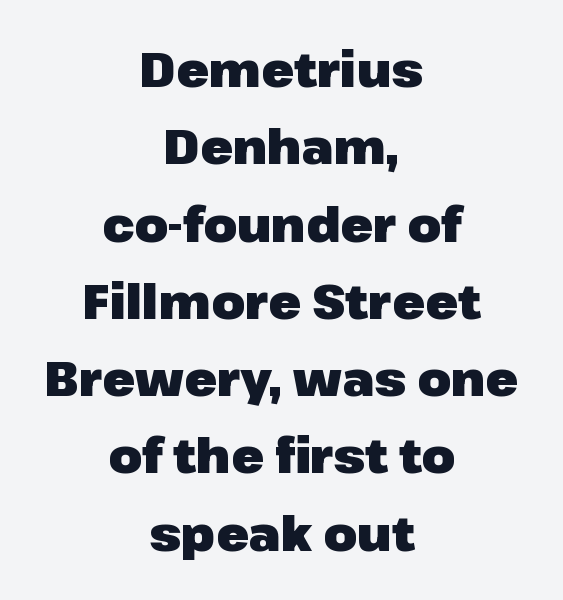
Q: Is the text bold? A: Yes.
Q: Is the text italic (slanted)? A: No, it is upright.
Q: Is the typeface a serif or a sans-serif typeface? A: Sans-serif.
Q: Is the text underlined? A: No.
Q: How is the paragraph aligned? A: Centered.
Q: Is the spacing between letters normal or unusually wide? A: Normal.
Q: Is the spacing between lines tight, normal or loose? A: Normal.
Q: Width (condensed, normal, or wide)? A: Normal.
Q: Stroke contrast? A: Low.
Q: x-height? A: Medium.
Q: Monospaced? A: No.
